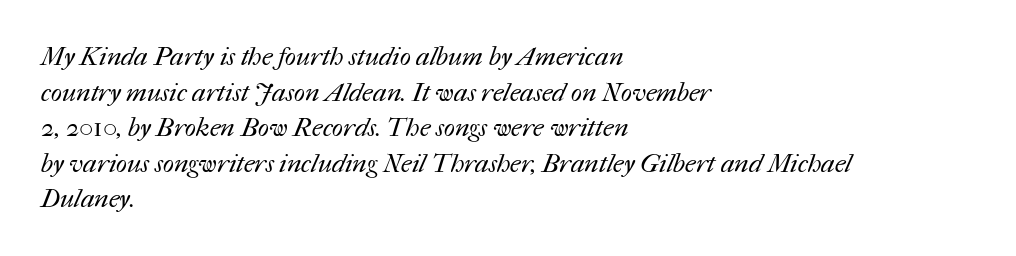
{"bold": "no", "underline": "no", "align": "left", "line_spacing": "normal", "line_spacing_ratio": 1.37, "letter_spacing": "normal", "letter_spacing_em": 0.0, "glyph_px": 26}
